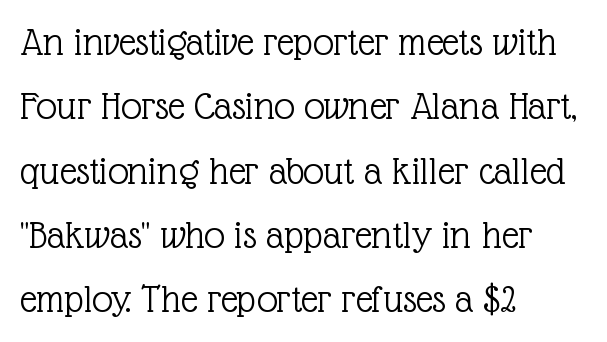
{"serif": "yes", "italic": "no", "bold": "no", "weight": "light", "width": "normal", "x_height": "medium", "monospaced": "no", "underline": "no", "align": "left", "line_spacing": "normal", "line_spacing_ratio": 1.57, "letter_spacing": "normal", "letter_spacing_em": 0.0, "glyph_px": 41}
